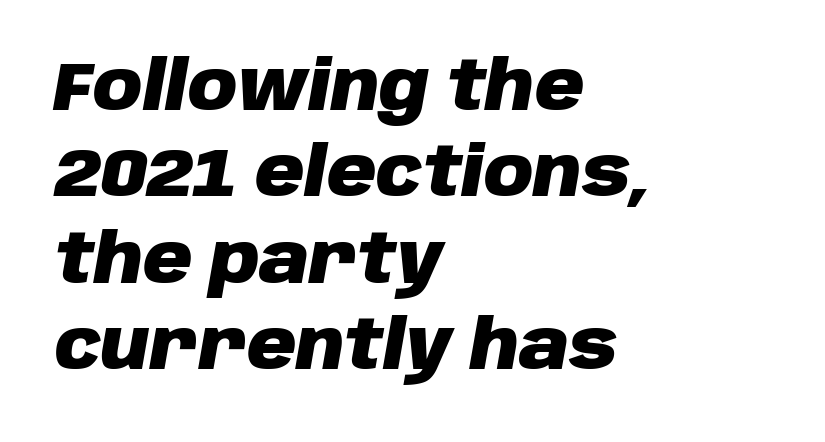
{"italic": "yes", "lean": "right", "slant_degrees": 10, "bold": "yes", "weight": "heavy", "width": "normal", "stroke_contrast": "low", "x_height": "large", "monospaced": "no", "underline": "no", "align": "left", "line_spacing": "normal", "line_spacing_ratio": 1.27, "letter_spacing": "normal", "letter_spacing_em": 0.0, "glyph_px": 68}
